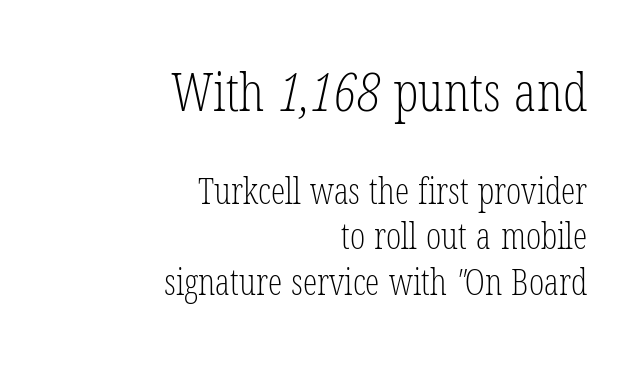
Unlike a clean sans, this face finishes its strokes with serifs. The passage is arranged like a letterhead date or caption credit — flush right. Look at the tracking — it's just the regular setting, nothing added. Each letter keeps its own natural width here, so spacing adapts to shape.
